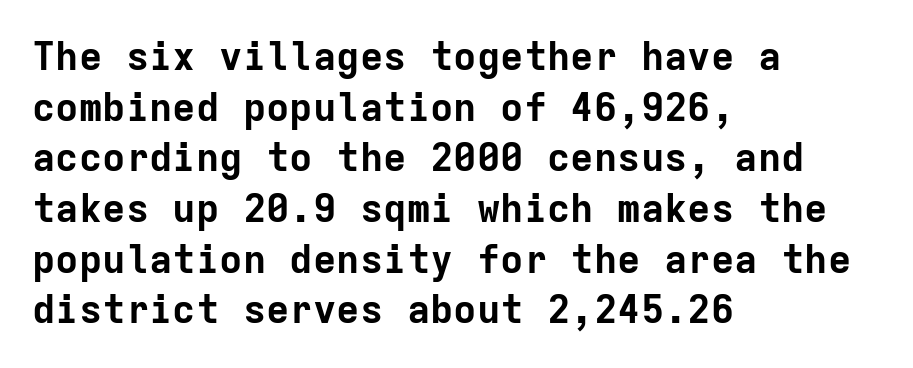
Q: Is the text bold? A: Yes.
Q: Is the text italic (slanted)? A: No, it is upright.
Q: Is the typeface a serif or a sans-serif typeface? A: Sans-serif.
Q: Is the text underlined? A: No.
Q: How is the paragraph aligned? A: Left-aligned.
Q: Is the spacing between letters normal or unusually wide? A: Normal.
Q: Is the spacing between lines tight, normal or loose? A: Normal.
Q: Width (condensed, normal, or wide)? A: Normal.
Q: Stroke contrast? A: Low.
Q: x-height? A: Medium.
Q: Monospaced? A: Yes.
